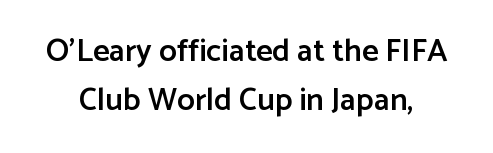
Q: Is the text bold? A: Semi-bold.
Q: Is the text italic (slanted)? A: No, it is upright.
Q: Is the typeface a serif or a sans-serif typeface? A: Sans-serif.
Q: Is the text underlined? A: No.
Q: Is the spacing between letters normal or unusually wide? A: Normal.
Q: Is the spacing between lines tight, normal or loose? A: Normal.
Q: Width (condensed, normal, or wide)? A: Normal.
Q: Stroke contrast? A: Low.
Q: x-height? A: Medium.
Q: Monospaced? A: No.
